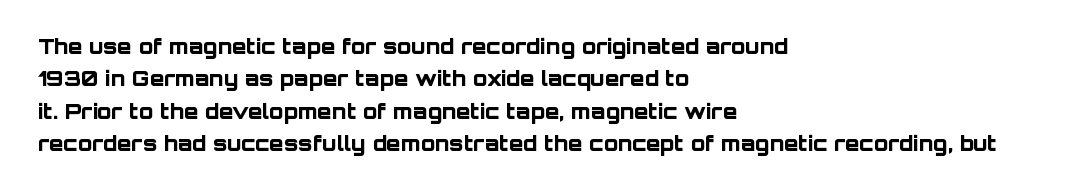
{"italic": "no", "bold": "yes", "underline": "no", "align": "left", "line_spacing": "normal", "line_spacing_ratio": 1.54, "letter_spacing": "normal", "letter_spacing_em": 0.0, "glyph_px": 21}
